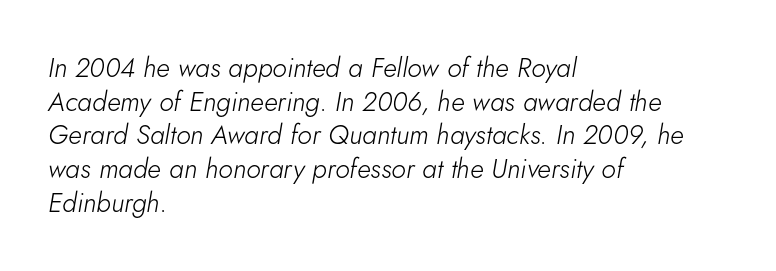
The image shows 27 px text type, italic (leaning right); set left-aligned, normal line spacing (1.25x), normal letter spacing, not underlined.
